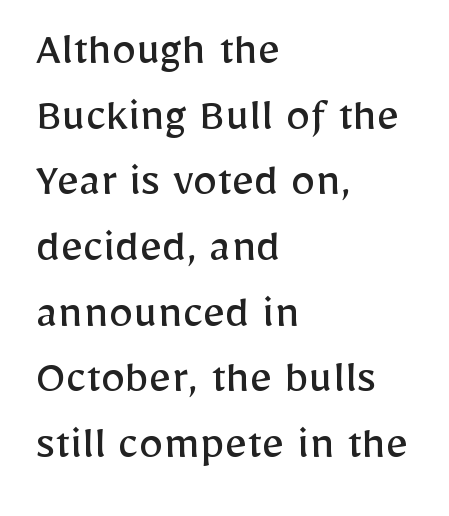
The image shows 49 px regular-weight sans-serif type, upright; set left-aligned, normal line spacing (1.34x), normal letter spacing, not underlined; low stroke contrast and a medium x-height.
